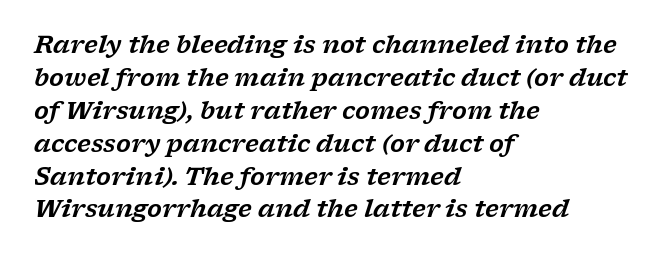
{"italic": "yes", "lean": "right", "slant_degrees": 17, "underline": "no", "align": "left", "line_spacing": "normal", "line_spacing_ratio": 1.37, "letter_spacing": "normal", "letter_spacing_em": 0.0, "glyph_px": 24}
